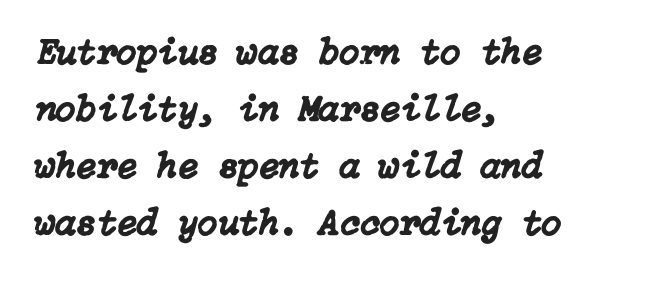
Q: Is the text italic (slanted)? A: Yes, it leans right by about 15 degrees.
Q: Is the text underlined? A: No.
Q: How is the paragraph aligned? A: Left-aligned.
Q: Is the spacing between letters normal or unusually wide? A: Normal.
Q: Is the spacing between lines tight, normal or loose? A: Normal.
Q: Width (condensed, normal, or wide)? A: Normal.
Q: Stroke contrast? A: Low.
Q: x-height? A: Medium.
